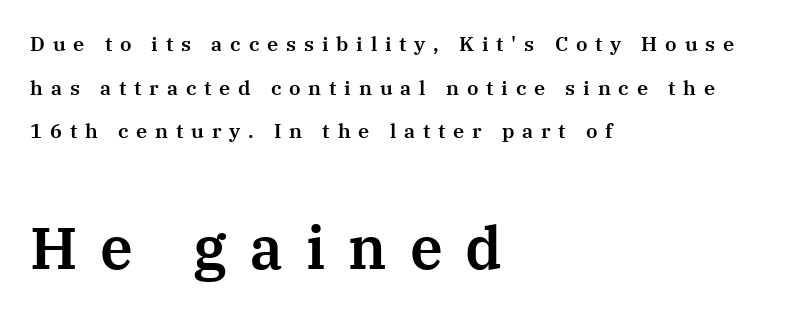
Letter spacing: wide. Here the designer chose a conventional face with non-uniform glyph widths. Descenders hang freely into open space. The block sitting lower on the canvas is the one with enlarged characters. Notice the wide empty band between every row — that's loose leading.
